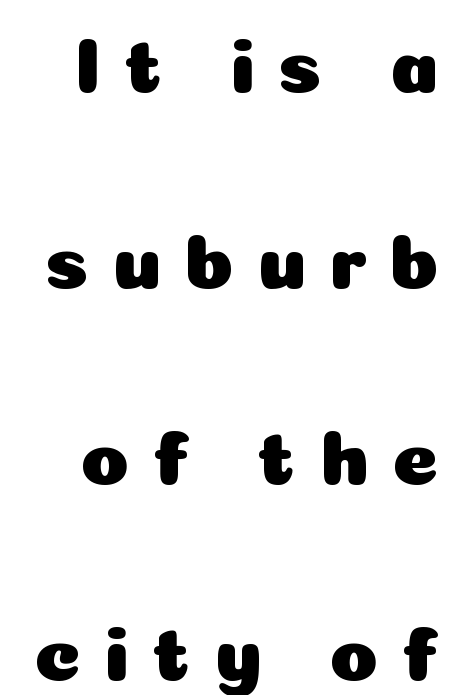
{"serif": "no", "italic": "no", "width": "normal", "stroke_contrast": "low", "x_height": "medium", "monospaced": "no", "underline": "no", "line_spacing": "loose", "line_spacing_ratio": 2.48, "letter_spacing": "wide", "letter_spacing_em": 0.29, "glyph_px": 79}
